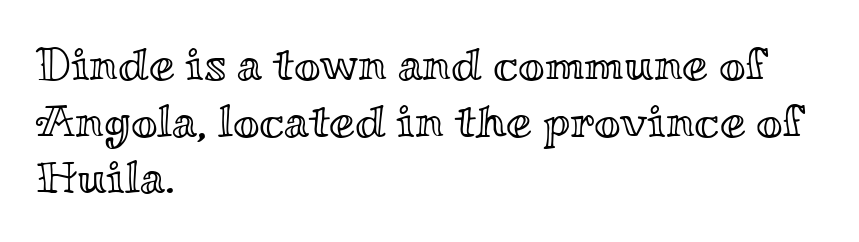
Here the designer chose a conventional face with non-uniform glyph widths. The type sits square on the baseline with zero lean. Quick note: underline off. Visually the block forms a straight wall on the left and a jagged coastline on the right. Caption: standard tracking, unaltered.
